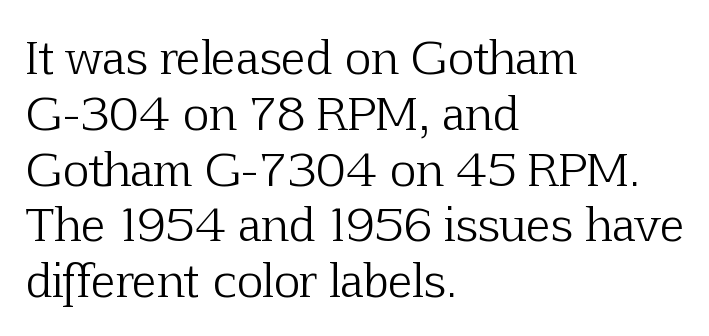
Q: Is the text bold? A: No.
Q: Is the text italic (slanted)? A: No, it is upright.
Q: Is the typeface a serif or a sans-serif typeface? A: Serif.
Q: Is the text underlined? A: No.
Q: How is the paragraph aligned? A: Left-aligned.
Q: Is the spacing between letters normal or unusually wide? A: Normal.
Q: Width (condensed, normal, or wide)? A: Normal.
Q: Stroke contrast? A: Low.
Q: x-height? A: Medium.
Q: Monospaced? A: No.
